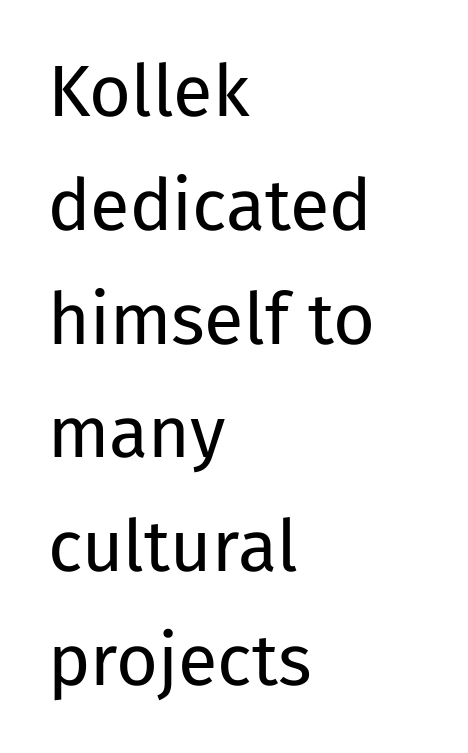
{"serif": "no", "italic": "no", "bold": "no", "weight": "regular", "width": "normal", "stroke_contrast": "low", "x_height": "medium", "monospaced": "no", "underline": "no", "align": "left", "line_spacing": "normal", "line_spacing_ratio": 1.58, "letter_spacing": "normal", "letter_spacing_em": 0.0, "glyph_px": 72}
